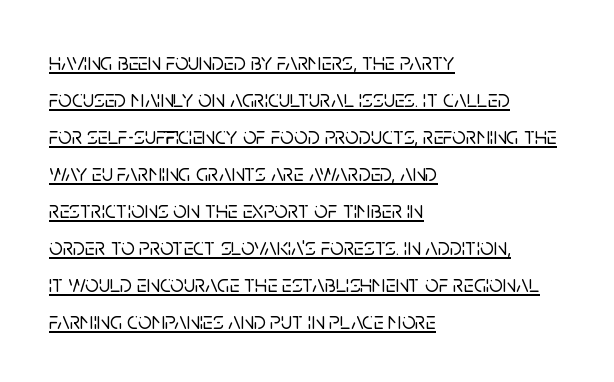
The image shows 24 px text type, upright; set left-aligned, normal line spacing (1.54x), normal letter spacing, underlined.
